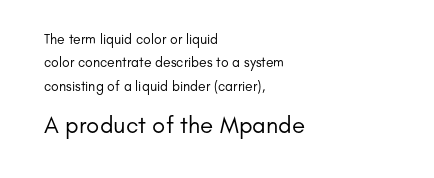
{"italic": "no", "bold": "no", "underline": "no", "align": "left", "line_spacing": "normal", "line_spacing_ratio": 1.67, "letter_spacing": "normal", "letter_spacing_em": 0.0, "larger_block": "second", "size_ratio": 1.71, "glyph_px": 24}
